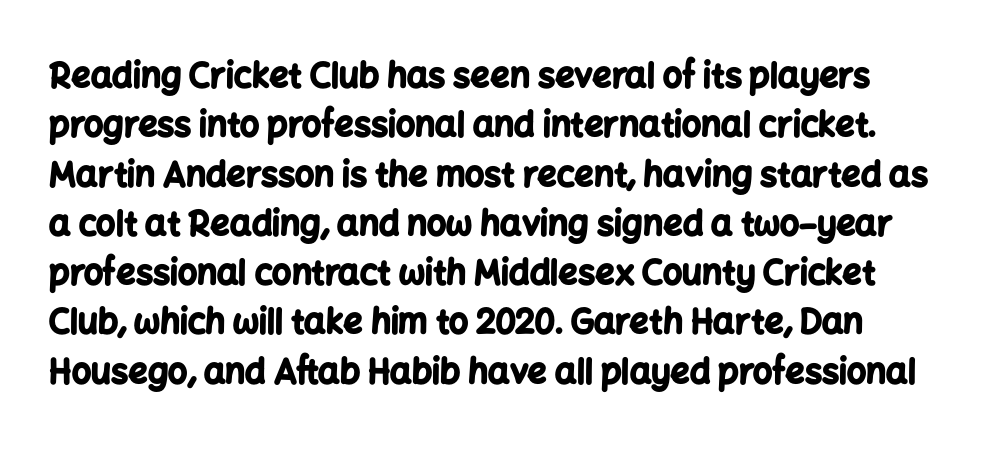
The image shows 34 px bold sans-serif type, upright; set normal line spacing (1.45x), normal letter spacing, not underlined; low stroke contrast and a medium x-height.
